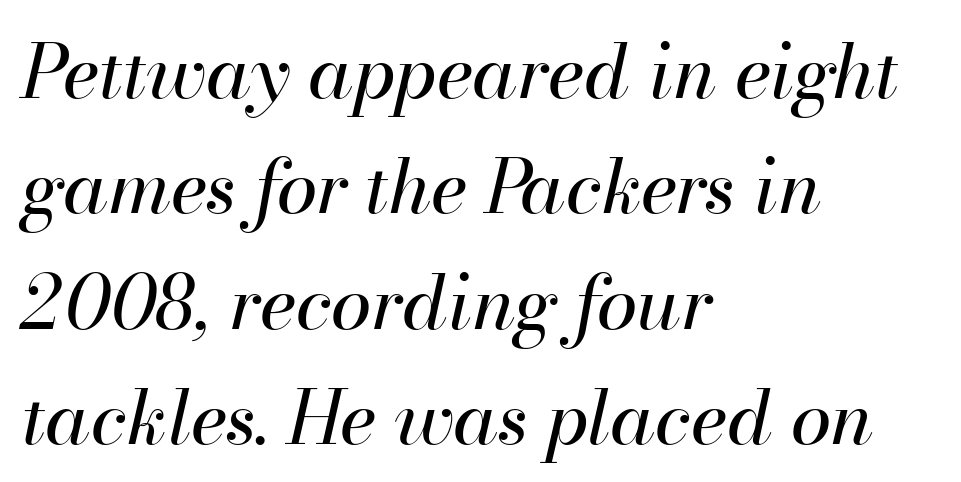
The specimen omits any rule beneath the text block's lines. The lines are quadded left. Rendered with sloped, italic letterforms. Varying glyph widths throughout — classic text-font behaviour.
